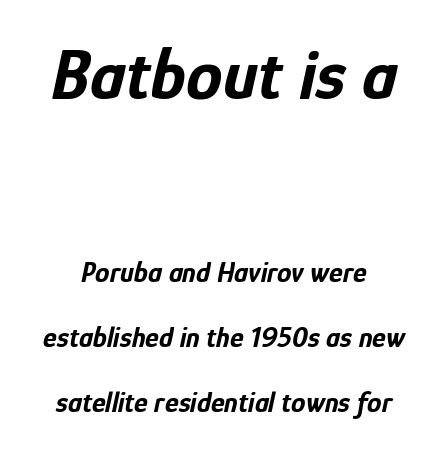
The image shows 73 px bold, condensed type, italic (leaning right); set loose line spacing (2.24x), normal letter spacing, not underlined; the first (top) block is 2.52x larger; low stroke contrast and a medium x-height.
